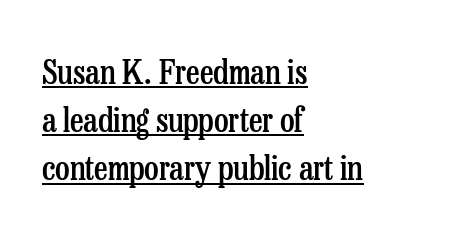
{"serif": "yes", "italic": "no", "bold": "semi", "weight": "semibold", "width": "condensed", "stroke_contrast": "low", "x_height": "medium", "monospaced": "no", "underline": "yes", "align": "left", "line_spacing": "normal", "line_spacing_ratio": 1.46, "letter_spacing": "normal", "letter_spacing_em": 0.0, "glyph_px": 33}
